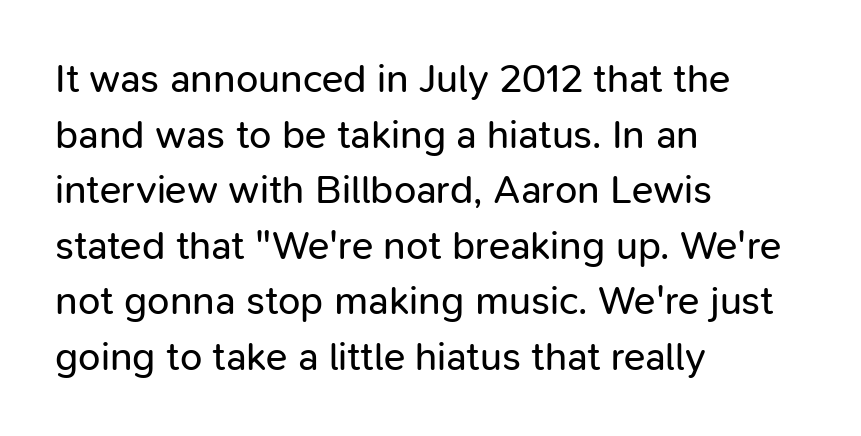
The image shows 40 px regular-weight sans-serif type, upright; set left-aligned, normal line spacing (1.39x), normal letter spacing, not underlined; low stroke contrast and a medium x-height.
